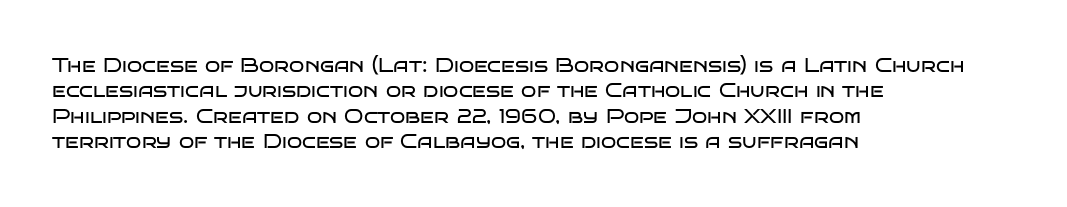
{"italic": "no", "bold": "no", "underline": "no", "align": "left", "line_spacing": "normal", "line_spacing_ratio": 1.27, "letter_spacing": "normal", "letter_spacing_em": 0.0, "glyph_px": 20}
